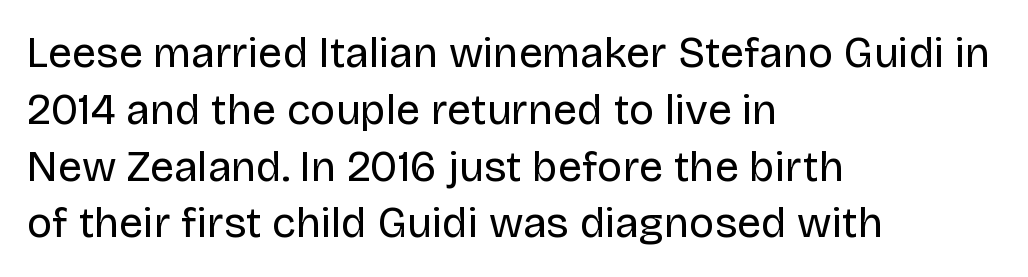
Q: Is the text bold? A: No.
Q: Is the text italic (slanted)? A: No, it is upright.
Q: Is the typeface a serif or a sans-serif typeface? A: Sans-serif.
Q: Is the text underlined? A: No.
Q: How is the paragraph aligned? A: Left-aligned.
Q: Is the spacing between letters normal or unusually wide? A: Normal.
Q: Is the spacing between lines tight, normal or loose? A: Normal.
Q: Width (condensed, normal, or wide)? A: Normal.
Q: Stroke contrast? A: Low.
Q: x-height? A: Large.
Q: Monospaced? A: No.
